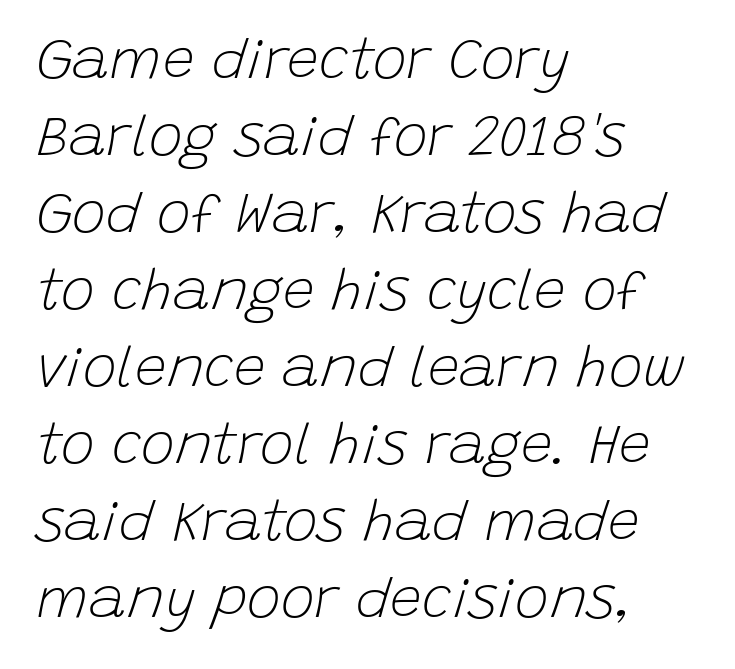
{"italic": "yes", "lean": "right", "slant_degrees": 15, "bold": "no", "weight": "light", "width": "normal", "stroke_contrast": "low", "x_height": "large", "monospaced": "no", "underline": "no", "align": "left", "line_spacing": "normal", "line_spacing_ratio": 1.35, "letter_spacing": "normal", "letter_spacing_em": 0.0, "glyph_px": 57}
